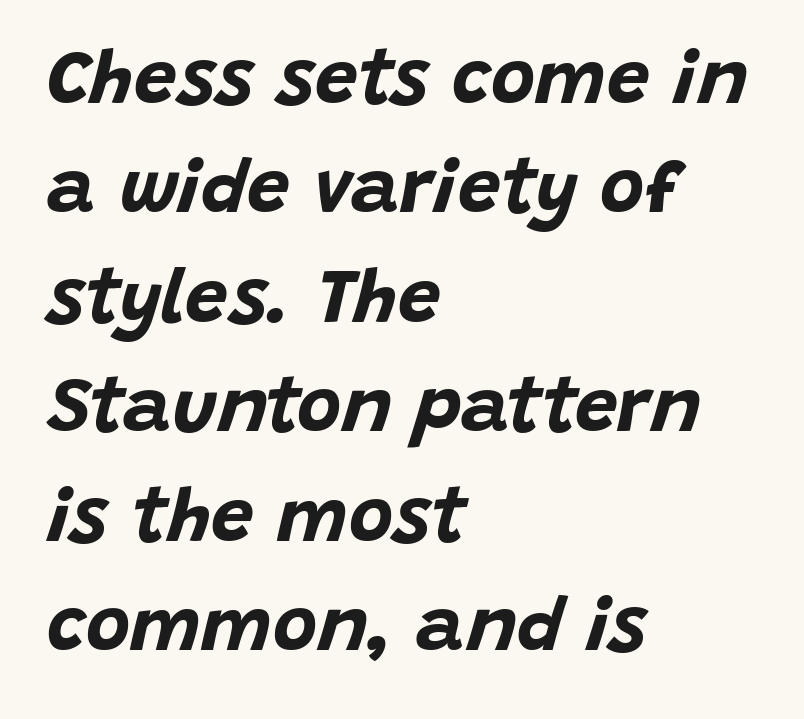
{"italic": "yes", "lean": "right", "slant_degrees": 15, "bold": "yes", "weight": "bold", "width": "normal", "stroke_contrast": "low", "x_height": "large", "monospaced": "no", "underline": "no", "align": "left", "line_spacing": "normal", "line_spacing_ratio": 1.44, "letter_spacing": "normal", "letter_spacing_em": 0.0, "glyph_px": 76}
